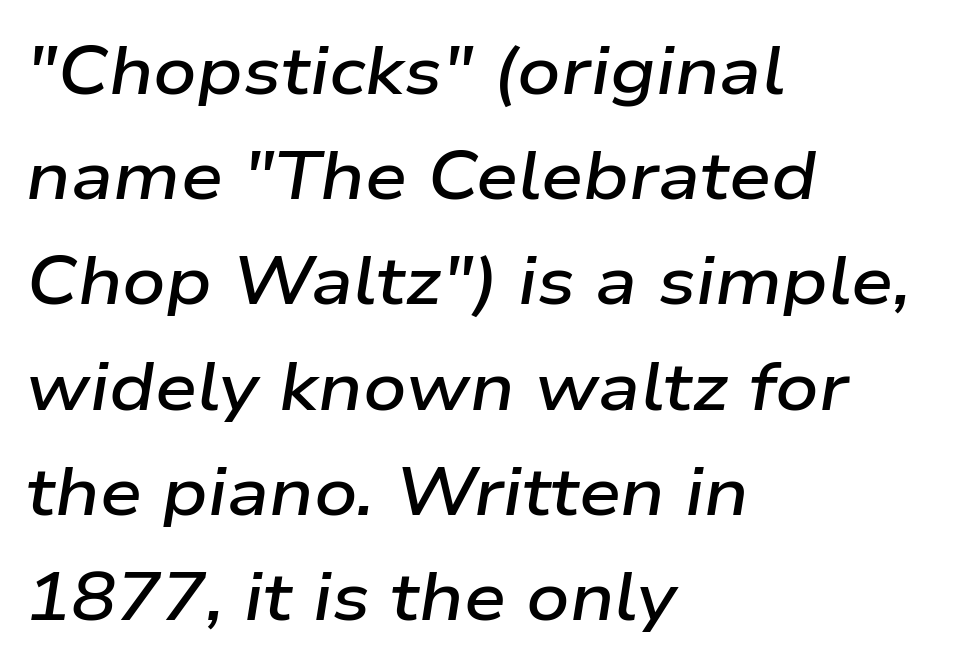
The image shows 67 px semibold, wide type, italic (leaning right); set left-aligned, normal line spacing (1.57x), normal letter spacing, not underlined; low stroke contrast and a medium x-height.
